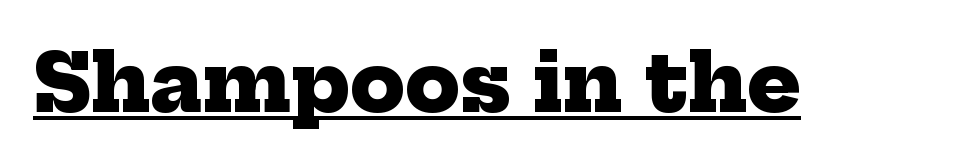
Q: Is the text bold? A: Yes.
Q: Is the typeface a serif or a sans-serif typeface? A: Serif.
Q: Is the text underlined? A: Yes.
Q: Is the spacing between letters normal or unusually wide? A: Normal.
Q: Width (condensed, normal, or wide)? A: Normal.
Q: Stroke contrast? A: Low.
Q: x-height? A: Medium.
Q: Monospaced? A: No.
